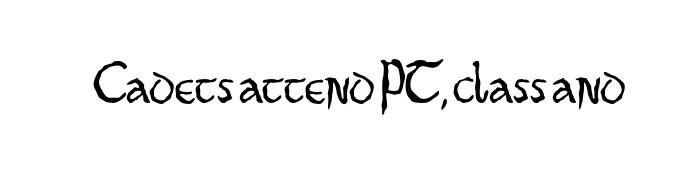
The strokes carry an ordinary text weight at most. Quick note: underline off. There is no visible air inserted between adjacent glyphs. The letters advance in unequal steps, a hallmark of proportional type.
